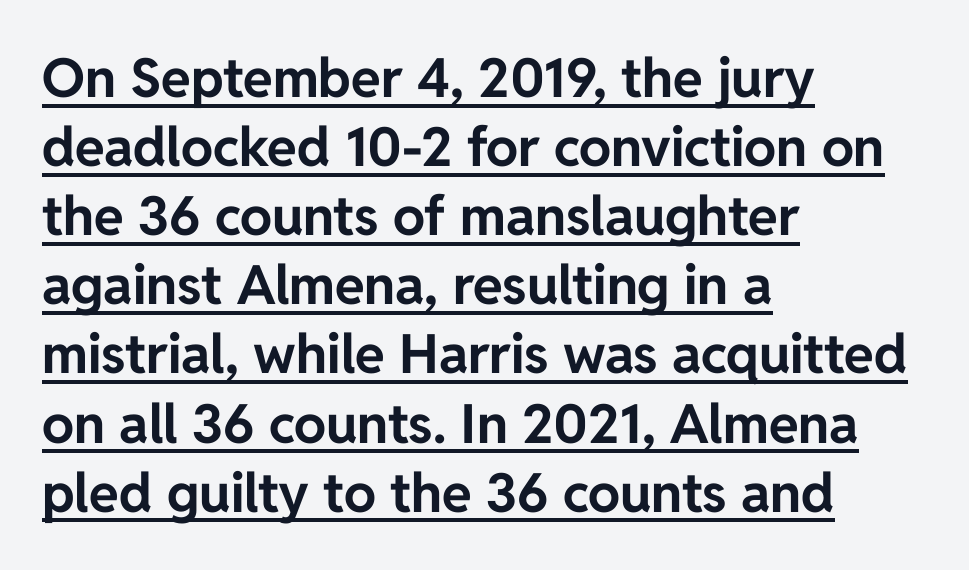
Q: Is the text bold? A: Yes.
Q: Is the text italic (slanted)? A: No, it is upright.
Q: Is the typeface a serif or a sans-serif typeface? A: Sans-serif.
Q: Is the text underlined? A: Yes.
Q: How is the paragraph aligned? A: Left-aligned.
Q: Is the spacing between letters normal or unusually wide? A: Normal.
Q: Is the spacing between lines tight, normal or loose? A: Normal.
Q: Width (condensed, normal, or wide)? A: Normal.
Q: Stroke contrast? A: Low.
Q: x-height? A: Medium.
Q: Monospaced? A: No.
